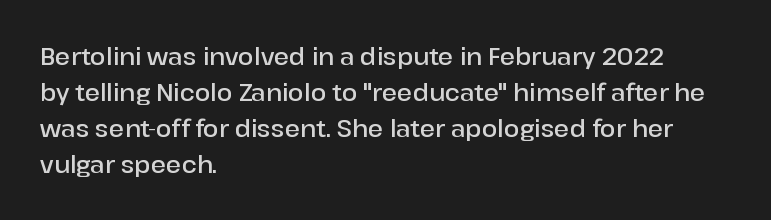
Visually the block forms a straight wall on the left and a jagged coastline on the right. Bold? Not quite — semibold, heavier than regular but stopping short. Horizontal bands of white between lines are of average thickness. Inter-character spacing is left at the font's built-in metrics.
